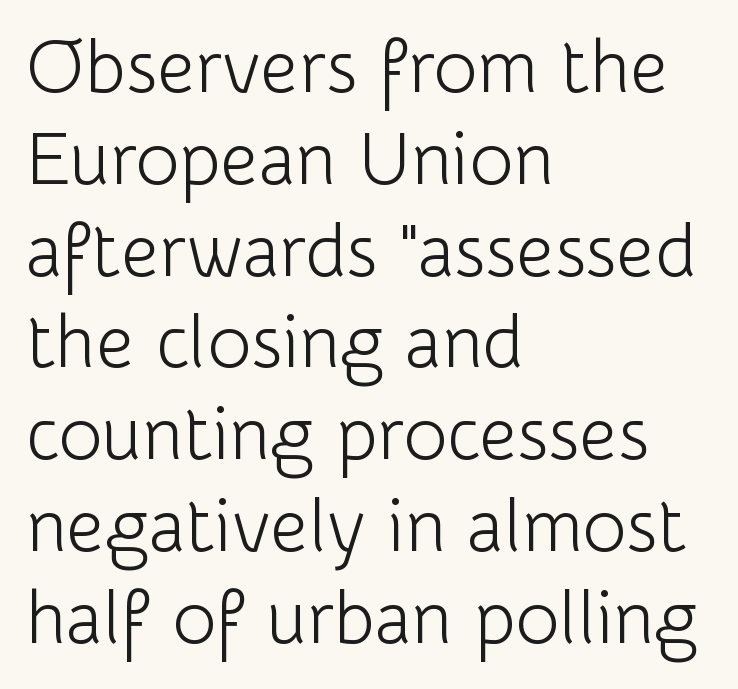
The image shows 74 px light sans-serif type, upright; set left-aligned, line spacing 1.24x, normal letter spacing, not underlined; low stroke contrast and a medium x-height.
